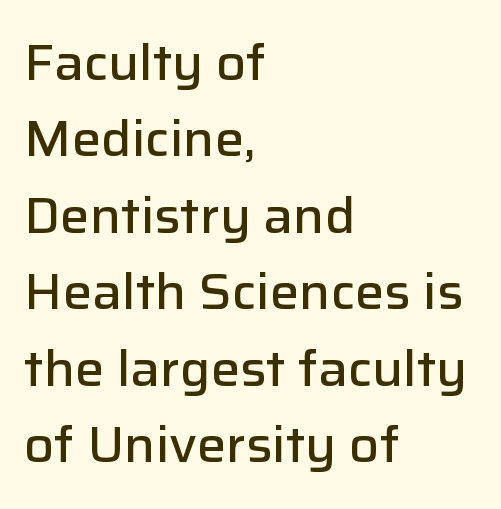
The image shows 49 px semibold sans-serif type, upright; set left-aligned, normal line spacing (1.56x), normal letter spacing, not underlined; low stroke contrast and a medium x-height.
